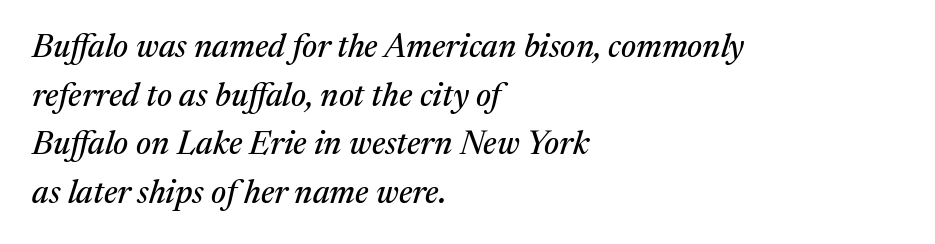
{"serif": "yes", "italic": "yes", "lean": "right", "slant_degrees": 17, "width": "normal", "stroke_contrast": "medium", "x_height": "medium", "monospaced": "no", "underline": "no", "align": "left", "line_spacing": "normal", "line_spacing_ratio": 1.47, "letter_spacing": "normal", "letter_spacing_em": 0.0, "glyph_px": 33}
